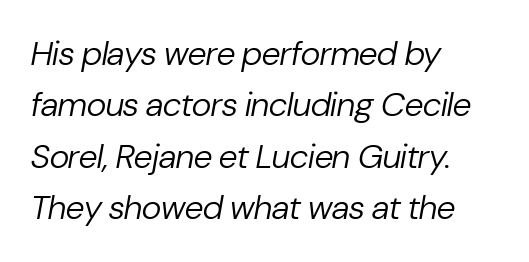
Is there much room between lines? A standard amount, neither cramped nor airy. Each row of text sits above clean, open space. Observe the ordinary spacing: letters are neighbours, not strangers. Weight: not bold — regular or lighter. These lines stack with their left ends in a neat column. Here the designer chose a conventional face with non-uniform glyph widths.
